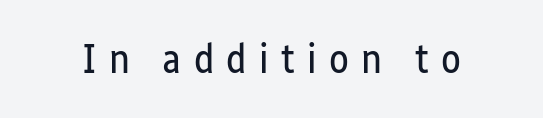
{"serif": "no", "italic": "no", "bold": "no", "weight": "regular", "width": "condensed", "stroke_contrast": "low", "x_height": "medium", "monospaced": "no", "underline": "no", "letter_spacing": "wide", "letter_spacing_em": 0.3, "glyph_px": 41}
